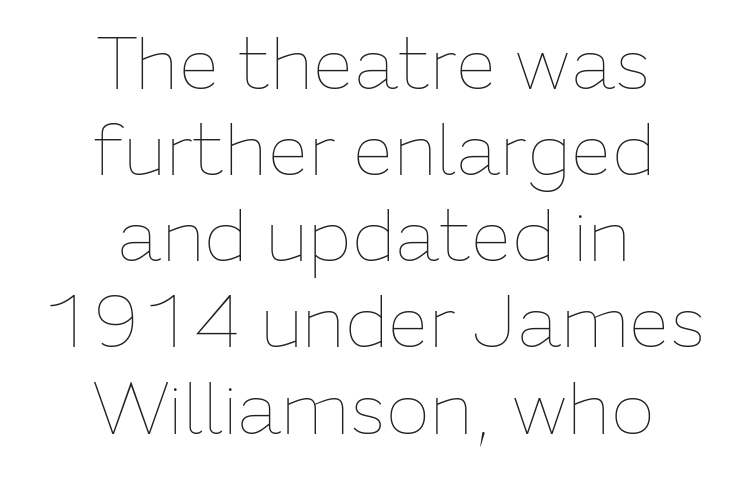
{"italic": "no", "bold": "no", "weight": "thin", "width": "normal", "stroke_contrast": "low", "x_height": "medium", "monospaced": "no", "underline": "no", "align": "center", "line_spacing_ratio": 1.18, "letter_spacing": "normal", "letter_spacing_em": 0.0, "glyph_px": 73}
